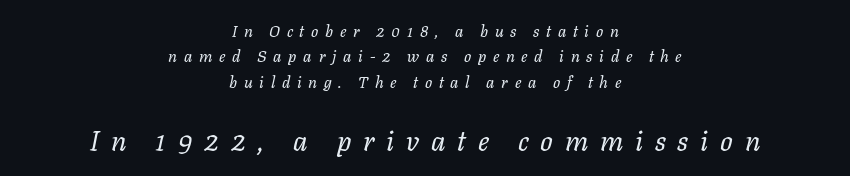
Type size steps up from the first block to the second. An italicized treatment has been applied to the whole sample. The strokes carry an ordinary text weight at most. The line-height multiplier appears to be the usual default. Someone cranked the tracking dial way up on this one.
